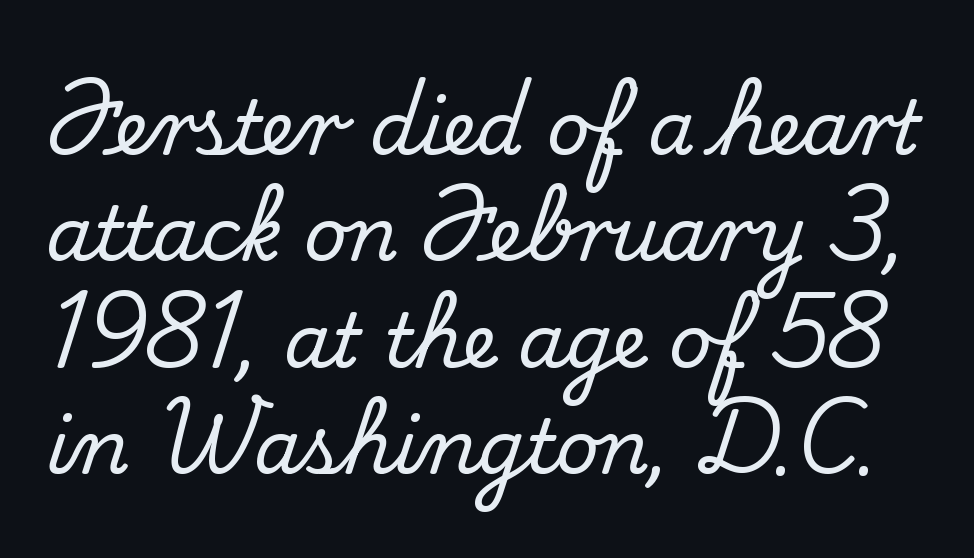
Q: Is the text italic (slanted)? A: Yes.
Q: Is the typeface a serif or a sans-serif typeface? A: Serif.
Q: Is the text underlined? A: No.
Q: Is the spacing between letters normal or unusually wide? A: Normal.
Q: Is the spacing between lines tight, normal or loose? A: Normal.
Q: Width (condensed, normal, or wide)? A: Normal.
Q: Stroke contrast? A: Medium.
Q: x-height? A: Small.
Q: Monospaced? A: No.
